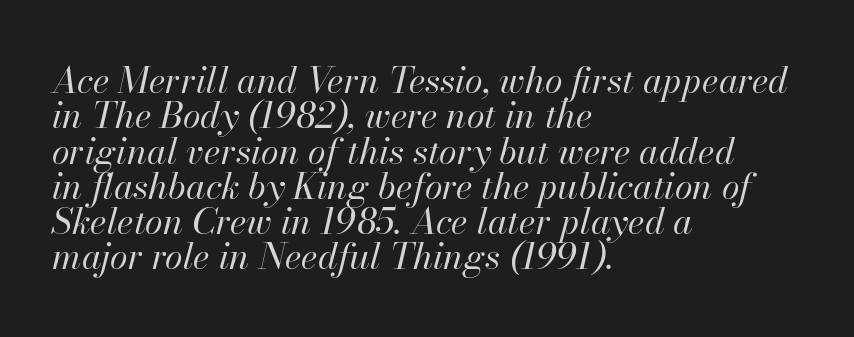
Q: Is the text bold? A: No.
Q: Is the text italic (slanted)? A: Yes, it leans right by about 13 degrees.
Q: Is the text underlined? A: No.
Q: How is the paragraph aligned? A: Left-aligned.
Q: Is the spacing between letters normal or unusually wide? A: Normal.
Q: Is the spacing between lines tight, normal or loose? A: Tight.
Q: Width (condensed, normal, or wide)? A: Normal.
Q: Stroke contrast? A: High.
Q: x-height? A: Small.
Q: Monospaced? A: No.
